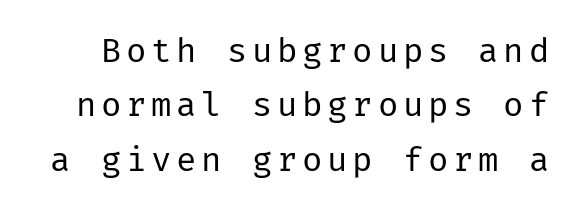
Is this a sans? Yes — the strokes have no serifs. The lettering holds an erect, upright posture throughout. Each row of text sits above clean, open space. How would I describe the line gaps? Plain and ordinary. No letter is thick-stroked: the sample isn't bold.
